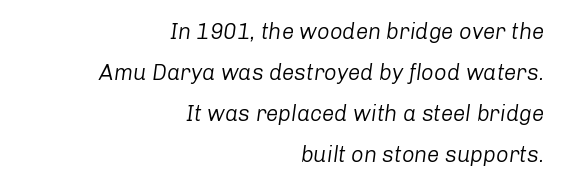
Here the glyphs are tracked normally, forming tight word shapes. In terms of posture, this sample is oblique. Summary of weight: not heavy and not bold. The space directly below the letters is spotless. The ragged edge is on the left, which tells us the setting is flush right.
